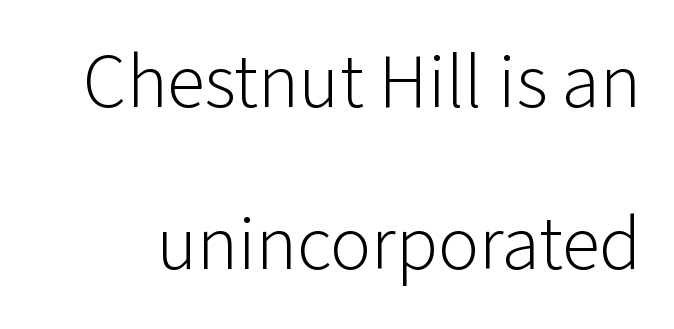
Q: Is the text bold? A: No.
Q: Is the text italic (slanted)? A: No, it is upright.
Q: Is the typeface a serif or a sans-serif typeface? A: Sans-serif.
Q: Is the text underlined? A: No.
Q: Is the spacing between letters normal or unusually wide? A: Normal.
Q: Is the spacing between lines tight, normal or loose? A: Loose.
Q: Width (condensed, normal, or wide)? A: Normal.
Q: Stroke contrast? A: Low.
Q: x-height? A: Medium.
Q: Monospaced? A: No.
